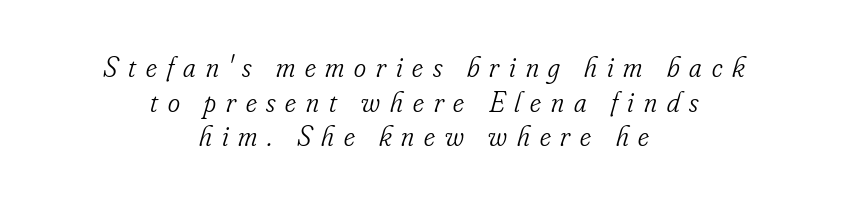
The rendering uses natural spacing where letterforms have individual widths. Serif or sans? Serif — the stroke terminals have little feet. The setting favours the middle, as headings and verse often do. Nobody drew a line under any word here. A light-to-regular cut is what we see here. In terms of letterspacing, this is a distinctly airy, spread setting.
